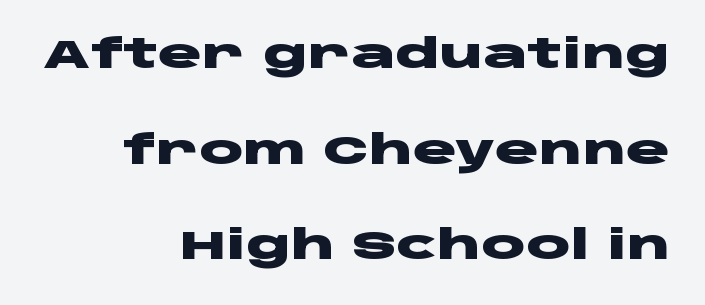
Q: Is the text bold? A: Yes.
Q: Is the text italic (slanted)? A: No, it is upright.
Q: Is the typeface a serif or a sans-serif typeface? A: Sans-serif.
Q: Is the text underlined? A: No.
Q: How is the paragraph aligned? A: Right-aligned.
Q: Is the spacing between letters normal or unusually wide? A: Normal.
Q: Is the spacing between lines tight, normal or loose? A: Loose.
Q: Width (condensed, normal, or wide)? A: Wide.
Q: Stroke contrast? A: Low.
Q: x-height? A: Large.
Q: Monospaced? A: No.
